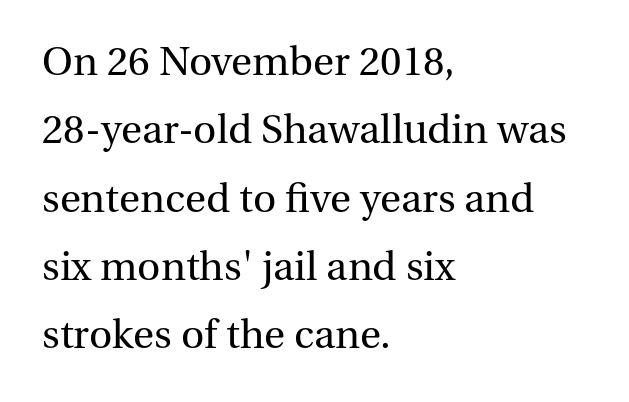
Q: Is the text bold? A: No.
Q: Is the text italic (slanted)? A: No, it is upright.
Q: Is the typeface a serif or a sans-serif typeface? A: Serif.
Q: Is the text underlined? A: No.
Q: How is the paragraph aligned? A: Left-aligned.
Q: Is the spacing between letters normal or unusually wide? A: Normal.
Q: Is the spacing between lines tight, normal or loose? A: Normal.
Q: Width (condensed, normal, or wide)? A: Normal.
Q: Stroke contrast? A: Medium.
Q: x-height? A: Medium.
Q: Monospaced? A: No.
